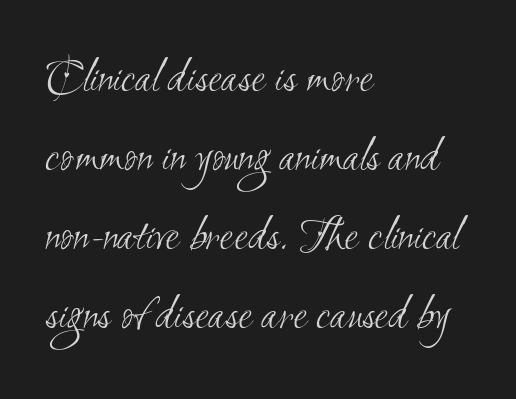
{"serif": "no", "bold": "no", "weight": "light", "width": "condensed", "stroke_contrast": "medium", "x_height": "small", "monospaced": "no", "underline": "no", "align": "left", "line_spacing": "normal", "line_spacing_ratio": 1.58, "letter_spacing": "normal", "letter_spacing_em": 0.0, "glyph_px": 50}
